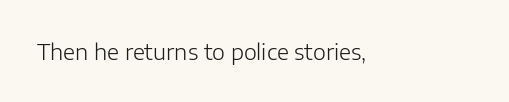
{"italic": "no", "bold": "no", "underline": "no", "letter_spacing": "normal", "letter_spacing_em": 0.0, "glyph_px": 22}
